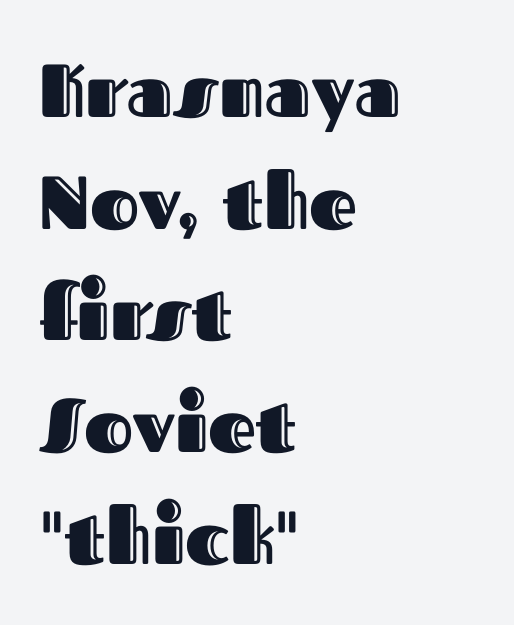
Q: Is the text italic (slanted)? A: No, it is upright.
Q: Is the text underlined? A: No.
Q: How is the paragraph aligned? A: Left-aligned.
Q: Is the spacing between letters normal or unusually wide? A: Normal.
Q: Is the spacing between lines tight, normal or loose? A: Normal.
Q: Width (condensed, normal, or wide)? A: Normal.
Q: x-height? A: Medium.
Q: Monospaced? A: No.
